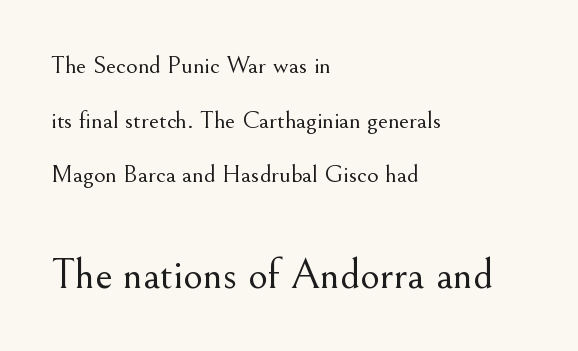
Q: Is the text bold? A: No.
Q: Is the text italic (slanted)? A: No, it is upright.
Q: Is the typeface a serif or a sans-serif typeface? A: Serif.
Q: Is the text underlined? A: No.
Q: How is the paragraph aligned? A: Left-aligned.
Q: Is the spacing between letters normal or unusually wide? A: Normal.
Q: Is the spacing between lines tight, normal or loose? A: Loose.
Q: Which block of text is set in a larger size, the first (top) or the second (bottom)? A: The second (bottom) one.
Q: Width (condensed, normal, or wide)? A: Normal.
Q: Stroke contrast? A: Medium.
Q: x-height? A: Small.
Q: Monospaced? A: No.
